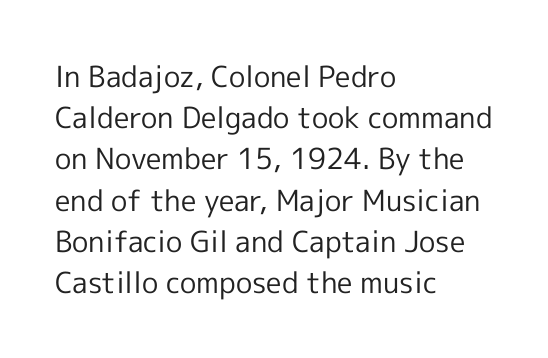
The image shows 29 px regular-weight sans-serif type, upright; set left-aligned, normal line spacing (1.42x), normal letter spacing, not underlined; a medium x-height.
